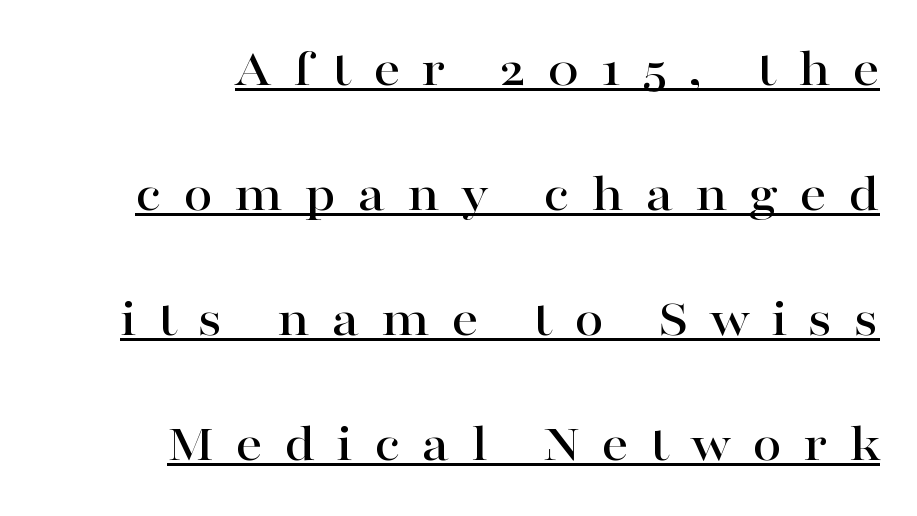
Q: Is the text italic (slanted)? A: No, it is upright.
Q: Is the typeface a serif or a sans-serif typeface? A: Serif.
Q: Is the text underlined? A: Yes.
Q: How is the paragraph aligned? A: Right-aligned.
Q: Is the spacing between letters normal or unusually wide? A: Unusually wide.
Q: Is the spacing between lines tight, normal or loose? A: Loose.
Q: Width (condensed, normal, or wide)? A: Wide.
Q: Stroke contrast? A: High.
Q: x-height? A: Medium.
Q: Monospaced? A: No.
